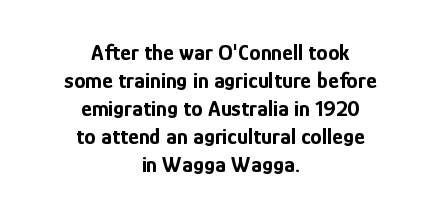
The image shows 23 px bold type, upright; set centered, line spacing 1.22x, normal letter spacing, not underlined.
